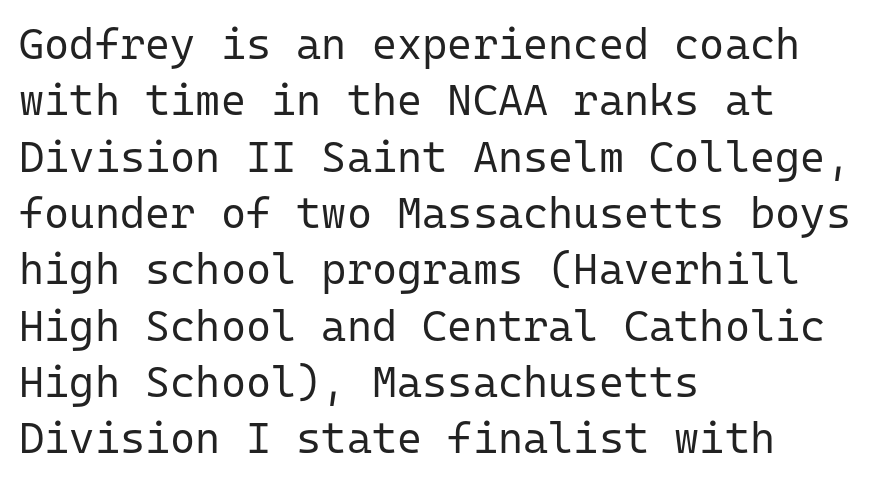
Q: Is the text bold? A: No.
Q: Is the text italic (slanted)? A: No, it is upright.
Q: Is the typeface a serif or a sans-serif typeface? A: Sans-serif.
Q: Is the text underlined? A: No.
Q: How is the paragraph aligned? A: Left-aligned.
Q: Is the spacing between letters normal or unusually wide? A: Normal.
Q: Is the spacing between lines tight, normal or loose? A: Normal.
Q: Width (condensed, normal, or wide)? A: Normal.
Q: Stroke contrast? A: Low.
Q: x-height? A: Medium.
Q: Monospaced? A: Yes.
